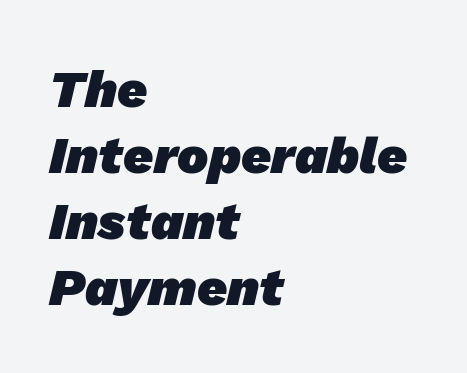
The image shows 52 px heavy sans-serif type; set left-aligned, normal line spacing (1.27x), normal letter spacing, not underlined; low stroke contrast and a medium x-height.
